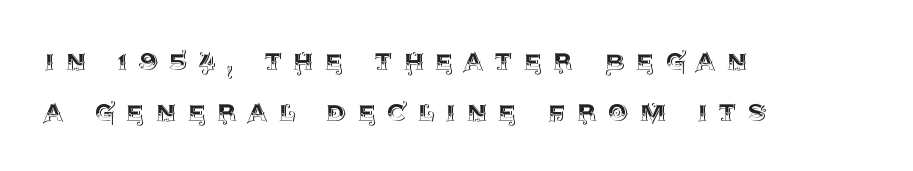
{"italic": "no", "width": "normal", "x_height": "large", "monospaced": "no", "underline": "no", "align": "left", "line_spacing": "normal", "line_spacing_ratio": 1.63, "letter_spacing": "wide", "letter_spacing_em": 0.37, "glyph_px": 31}
